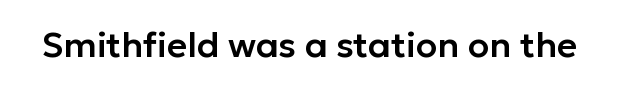
The words here are not underlined. Posture: upright roman. Each letter's strokes conclude bluntly, with no projecting serifs. Spacing between characters is what you'd get straight out of the box.
